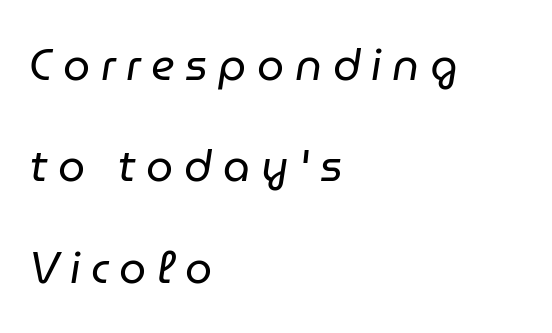
The lines are spread far apart with generous leading. Rendered with sloped, italic letterforms. Each letter keeps its own natural width here, so spacing adapts to shape. The typeface has the unassuming heft of standard copy or less. Left-aligned paragraph, ragged on the right.
